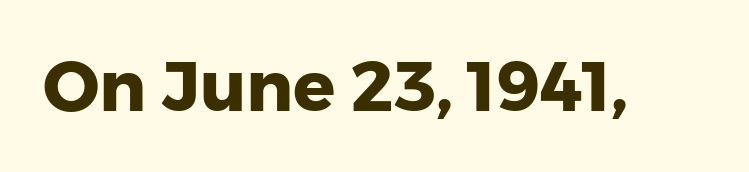
{"serif": "no", "italic": "no", "bold": "yes", "weight": "heavy", "width": "normal", "stroke_contrast": "low", "x_height": "medium", "monospaced": "no", "underline": "no", "letter_spacing": "normal", "letter_spacing_em": 0.0, "glyph_px": 70}
